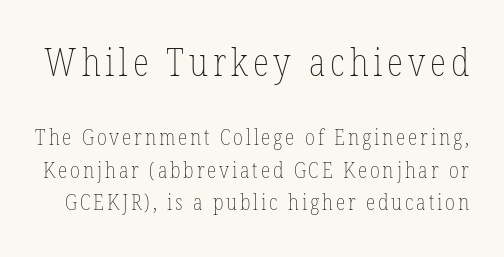
The typeface has the unassuming heft of standard copy or less. The space beneath each line is pristine and unruled. The passage shown begins with its larger block and ends with its smaller one. Do the letters lean? They stand straight. A typesetter would call this proportional, since set widths differ per character. One glance says typical: line gaps are just what's usual.
